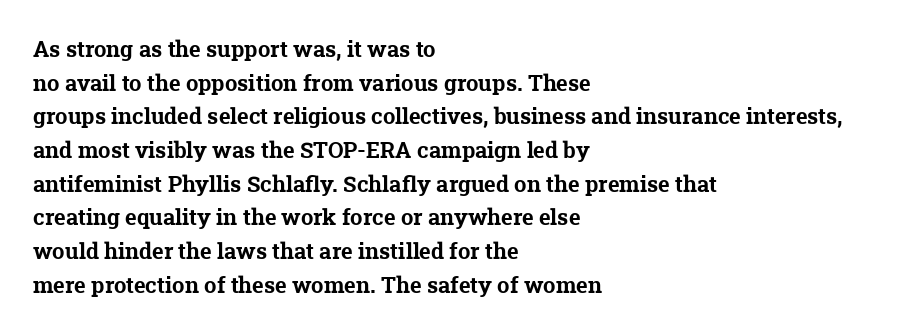
Q: Is the text bold? A: Yes.
Q: Is the text underlined? A: No.
Q: How is the paragraph aligned? A: Left-aligned.
Q: Is the spacing between letters normal or unusually wide? A: Normal.
Q: Is the spacing between lines tight, normal or loose? A: Normal.
